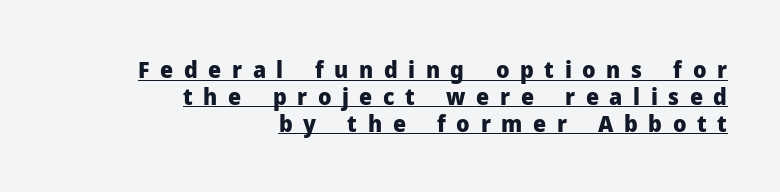
The letters are spread apart with noticeably loose tracking. The rag falls on the left side of this text block. Ascenders rise straight up at ninety degrees. In terms of weight, the rendering is a true, heavy bold.
